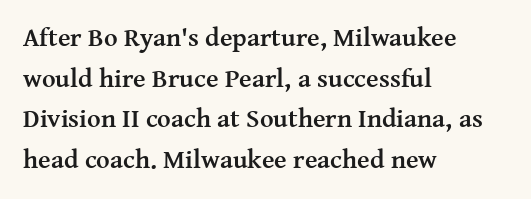
{"italic": "no", "bold": "yes", "underline": "no", "align": "left", "line_spacing": "normal", "line_spacing_ratio": 1.56, "letter_spacing": "normal", "letter_spacing_em": 0.0, "glyph_px": 26}
